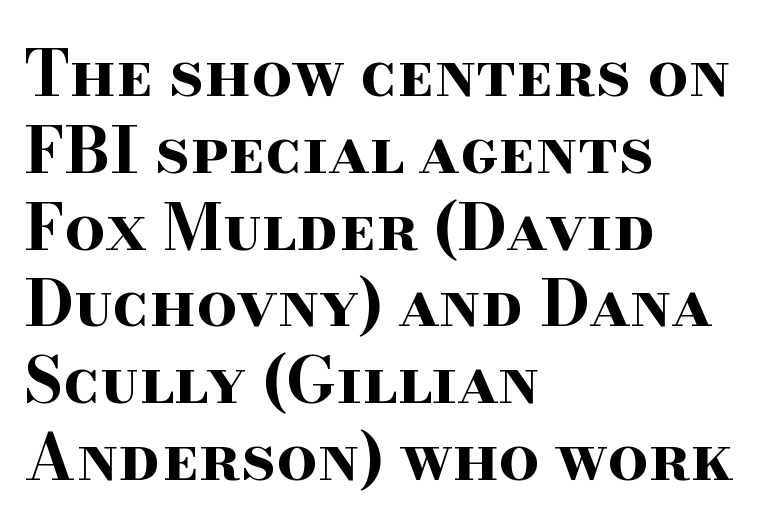
Q: Is the text bold? A: Yes.
Q: Is the text italic (slanted)? A: No, it is upright.
Q: Is the typeface a serif or a sans-serif typeface? A: Serif.
Q: Is the text underlined? A: No.
Q: How is the paragraph aligned? A: Left-aligned.
Q: Is the spacing between letters normal or unusually wide? A: Normal.
Q: Width (condensed, normal, or wide)? A: Wide.
Q: Stroke contrast? A: High.
Q: x-height? A: Small.
Q: Monospaced? A: No.
